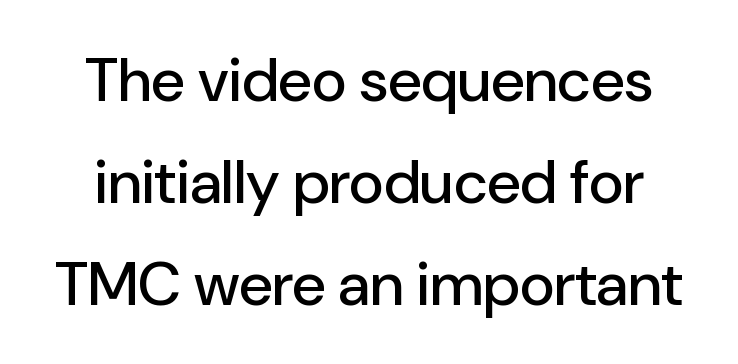
The image shows 61 px sans-serif type, upright; set normal line spacing (1.67x), normal letter spacing, not underlined; low stroke contrast and a medium x-height.
